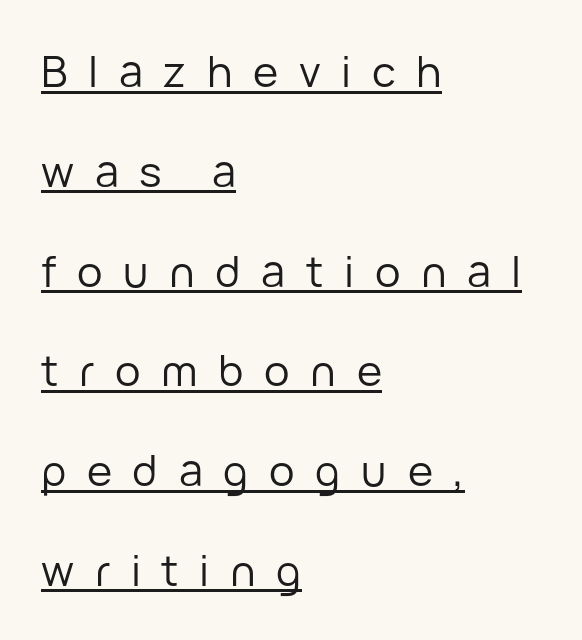
Q: Is the text bold? A: No.
Q: Is the text italic (slanted)? A: No, it is upright.
Q: Is the typeface a serif or a sans-serif typeface? A: Sans-serif.
Q: Is the text underlined? A: Yes.
Q: How is the paragraph aligned? A: Left-aligned.
Q: Is the spacing between letters normal or unusually wide? A: Unusually wide.
Q: Is the spacing between lines tight, normal or loose? A: Loose.
Q: Width (condensed, normal, or wide)? A: Normal.
Q: Stroke contrast? A: Low.
Q: x-height? A: Medium.
Q: Monospaced? A: No.
